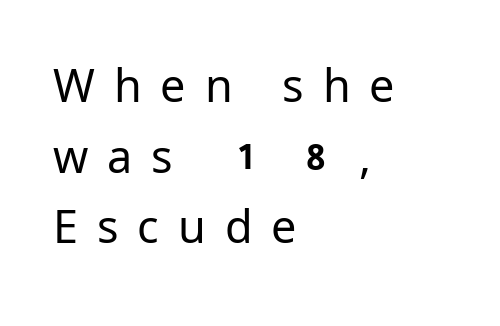
The image shows 45 px regular-weight sans-serif type, upright; set left-aligned, normal line spacing (1.57x), unusually wide letter spacing (+0.42 em), not underlined; low stroke contrast and a medium x-height.
